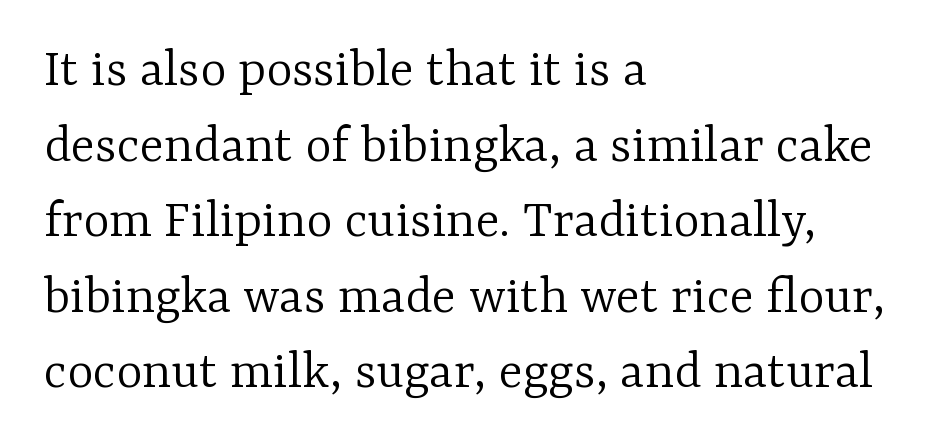
A student would call this left alignment; a typographer would say flush left, rag right. The passage shown is not bold in any degree. This sample has the flowing, uneven cadence of proportional lettering. No extra tracking has been applied to these lines.
